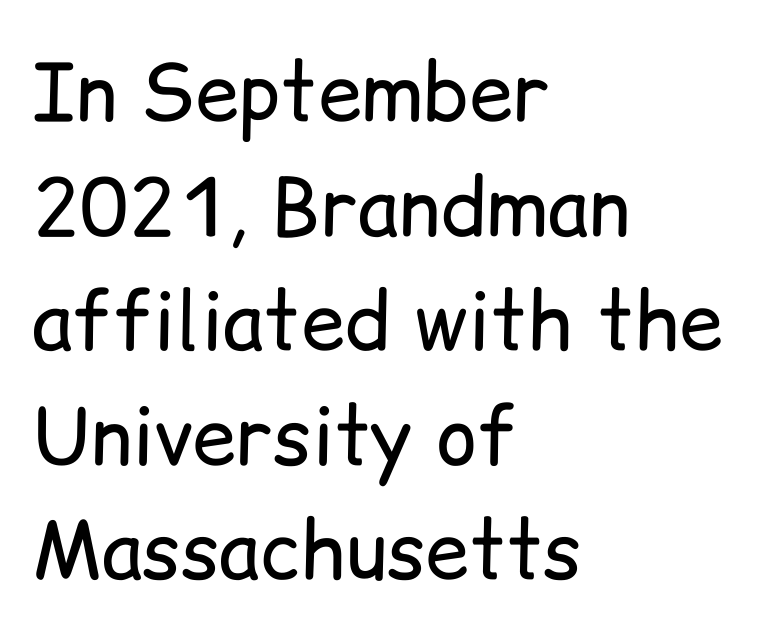
{"serif": "no", "italic": "no", "bold": "no", "weight": "regular", "width": "normal", "stroke_contrast": "low", "x_height": "medium", "monospaced": "no", "underline": "no", "align": "left", "line_spacing": "normal", "line_spacing_ratio": 1.45, "letter_spacing": "normal", "letter_spacing_em": 0.0, "glyph_px": 79}
